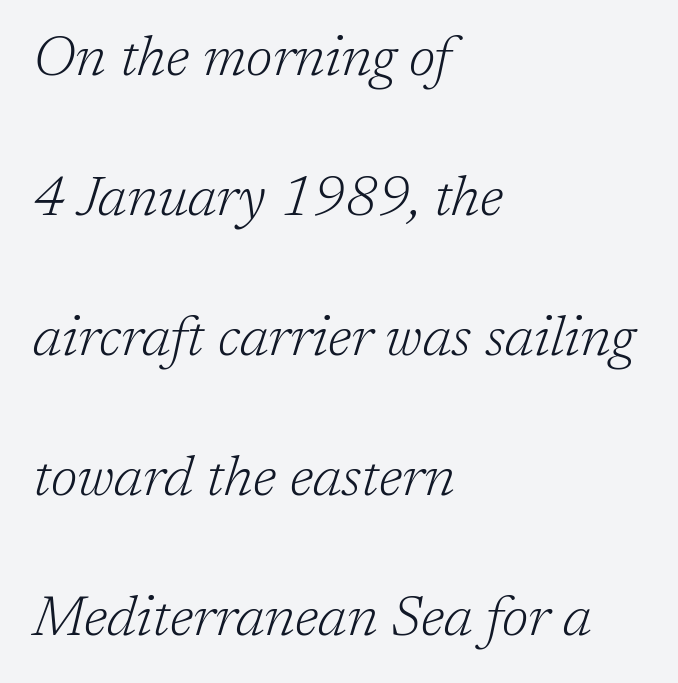
Does the copy run flush right? No — it runs flush left. A typesetter would call this zero additional tracking. What's the leading like? Stretched, with rows far apart. Plain, unruled lines of type.
